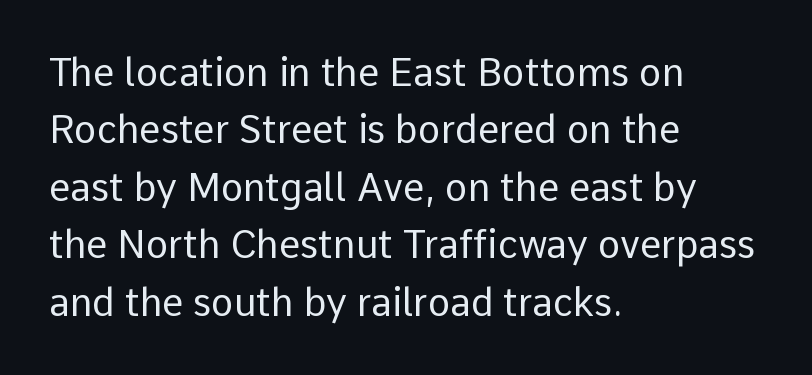
The image shows 38 px regular-weight sans-serif type, upright; set left-aligned, normal line spacing (1.51x), normal letter spacing, not underlined; low stroke contrast and a medium x-height.
